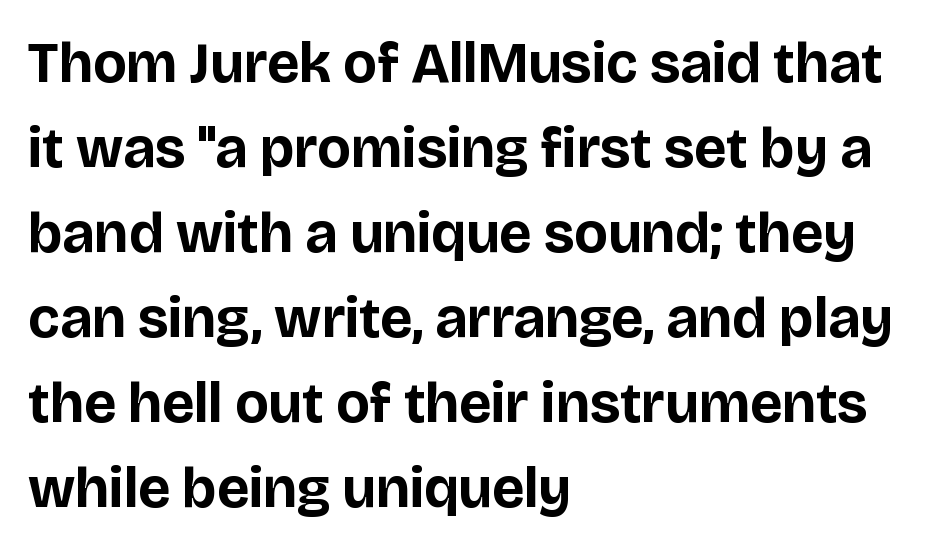
This sample is left-justified, so line endings fall wherever the words run out. Short note: letters normally spaced. Serif or sans? Sans — the stroke terminals are bare. Quick note: interline space is typical. Here the designer chose a conventional face with non-uniform glyph widths. These lines were composed using upright roman letters.
